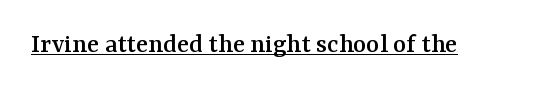
{"serif": "yes", "italic": "no", "width": "normal", "stroke_contrast": "medium", "x_height": "medium", "monospaced": "no", "underline": "yes", "letter_spacing": "normal", "letter_spacing_em": 0.0, "glyph_px": 28}
